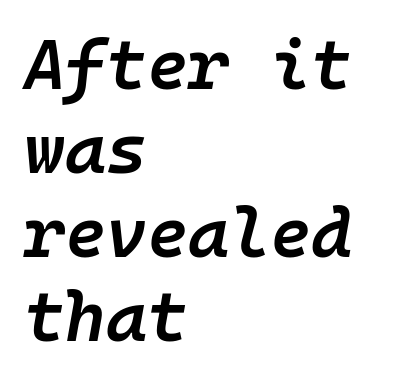
Q: Is the text bold? A: Semi-bold.
Q: Is the text italic (slanted)? A: Yes, it leans right by about 10 degrees.
Q: Is the text underlined? A: No.
Q: How is the paragraph aligned? A: Left-aligned.
Q: Is the spacing between letters normal or unusually wide? A: Normal.
Q: Width (condensed, normal, or wide)? A: Normal.
Q: Stroke contrast? A: Low.
Q: x-height? A: Medium.
Q: Monospaced? A: Yes.
